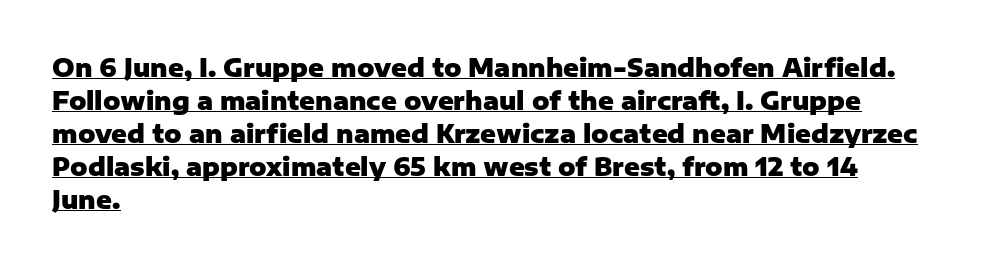
{"italic": "no", "bold": "yes", "underline": "yes", "align": "left", "line_spacing": "normal", "line_spacing_ratio": 1.38, "letter_spacing": "normal", "letter_spacing_em": 0.0, "glyph_px": 24}
